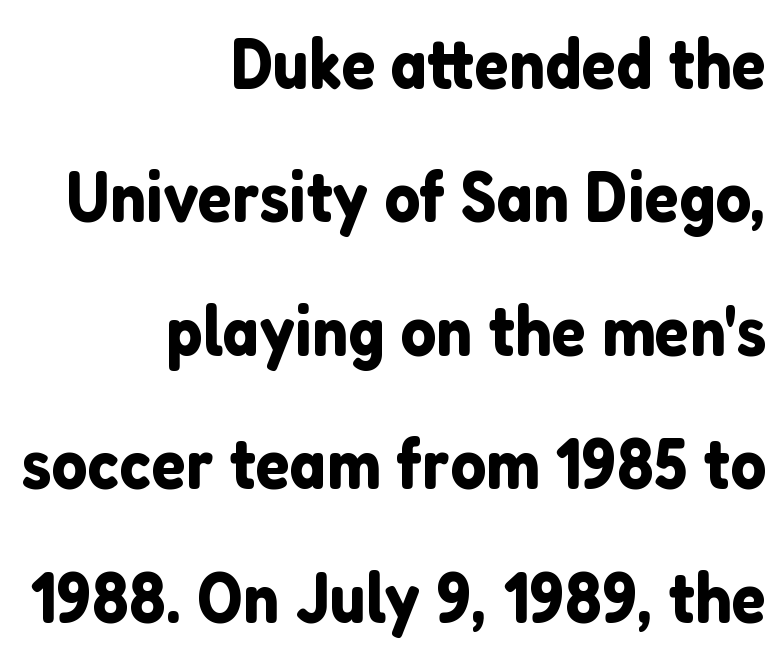
Compared with a flush-left layout, this one pins lines to the opposite, right side. Is the letter spacing exaggerated? No — it looks like the ordinary default. Proportional: the letters do not fall into vertical columns. Do the letters lean? They stand straight. You can tell from the bare stems that sans-serif type was used.
